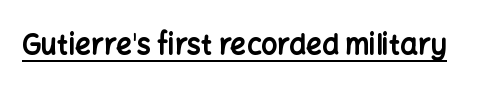
{"serif": "no", "italic": "no", "bold": "yes", "weight": "bold", "width": "normal", "stroke_contrast": "low", "x_height": "medium", "monospaced": "no", "underline": "yes", "letter_spacing": "normal", "letter_spacing_em": 0.0, "glyph_px": 28}
